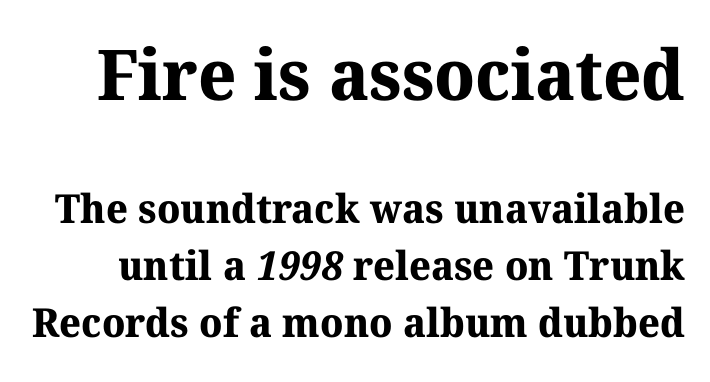
Descenders hang freely into open space. Which chunk is bigger? The first one — the top block dwarfs the bottom. Each word holds together tightly as a unit, with standard inter-letter gaps. Old-style or modern, the face here clearly has serifs. Proportional: the letters do not fall into vertical columns.
